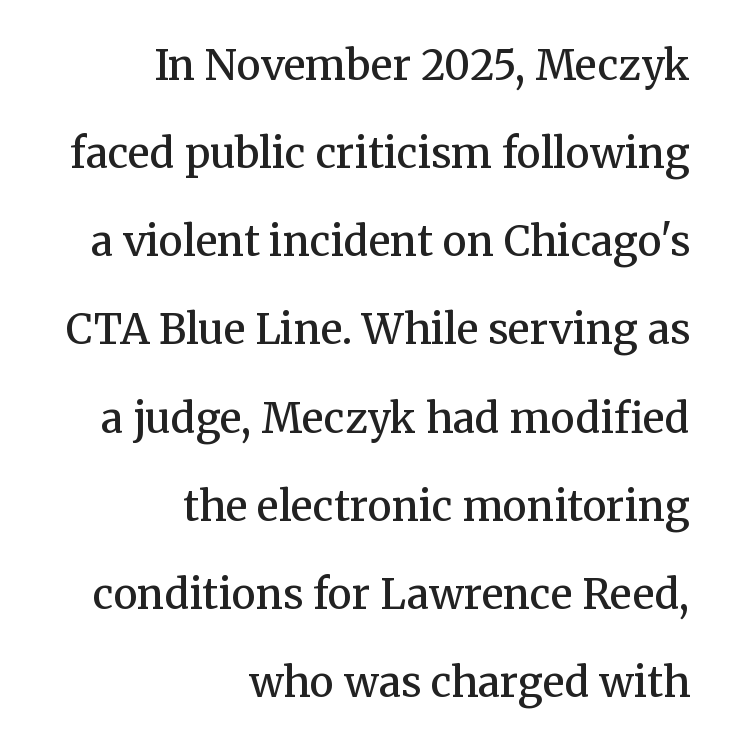
The image shows 41 px semibold serif type, upright; set right-aligned, loose line spacing (2.15x), normal letter spacing, not underlined; medium stroke contrast and a medium x-height.
